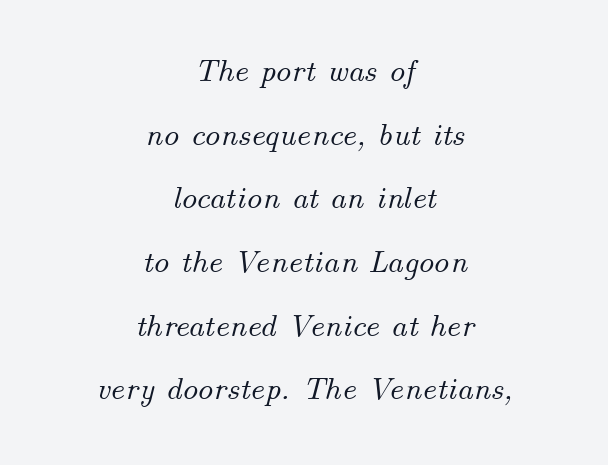
{"italic": "yes", "lean": "right", "slant_degrees": 14, "width": "normal", "stroke_contrast": "medium", "x_height": "small", "monospaced": "no", "underline": "no", "align": "center", "line_spacing": "loose", "line_spacing_ratio": 1.99, "letter_spacing": "normal", "letter_spacing_em": 0.0, "glyph_px": 32}
